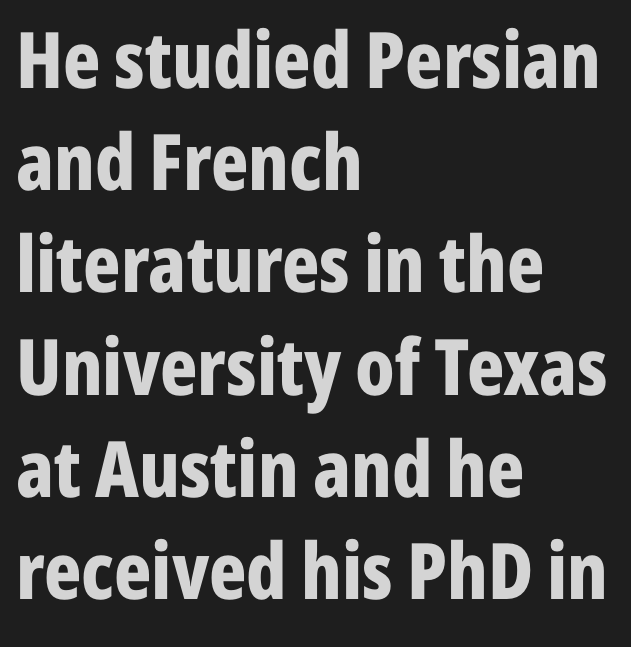
{"serif": "no", "italic": "no", "bold": "yes", "weight": "bold", "width": "condensed", "stroke_contrast": "low", "x_height": "medium", "monospaced": "no", "underline": "no", "align": "left", "line_spacing": "normal", "line_spacing_ratio": 1.31, "letter_spacing": "normal", "letter_spacing_em": 0.0, "glyph_px": 78}
